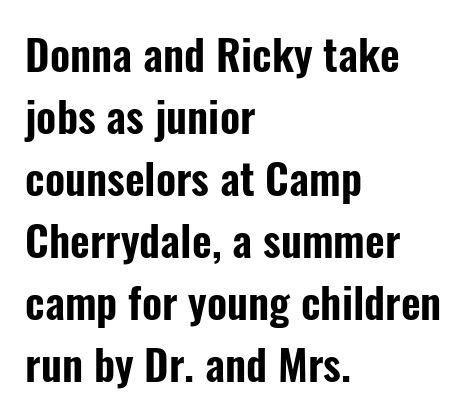
Q: Is the text italic (slanted)? A: No, it is upright.
Q: Is the typeface a serif or a sans-serif typeface? A: Sans-serif.
Q: Is the text underlined? A: No.
Q: How is the paragraph aligned? A: Left-aligned.
Q: Is the spacing between letters normal or unusually wide? A: Normal.
Q: Is the spacing between lines tight, normal or loose? A: Normal.
Q: Width (condensed, normal, or wide)? A: Condensed.
Q: Stroke contrast? A: Low.
Q: x-height? A: Medium.
Q: Monospaced? A: No.
